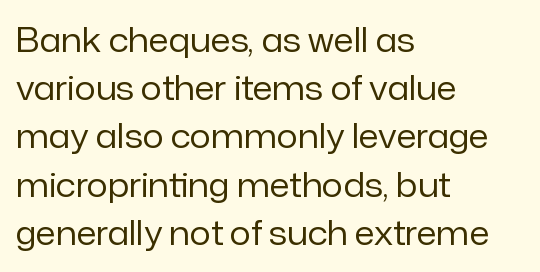
The weight would be labelled regular, book, light, or lighter still. The passage shown has conventional tracking throughout. Unmarked baselines from the first word to the last. Students, observe: this is what conventionally led text looks like. Do the characters align in a grid? No, the font is proportional.
